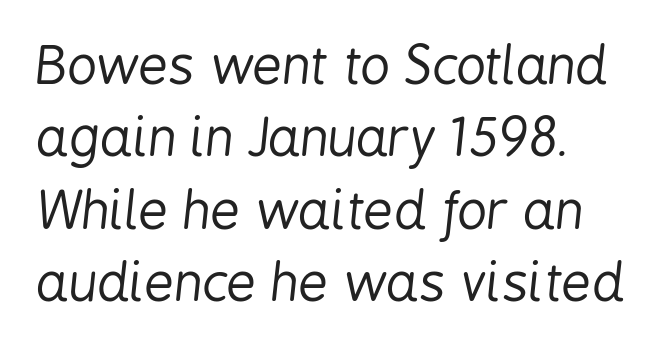
What's the leading like? Ordinary, nothing unusual. An italicized treatment has been applied to the whole sample. The words here are not underlined. The face used here is proportionally spaced, like ordinary book or web type. Line starts are locked; line ends wander.
